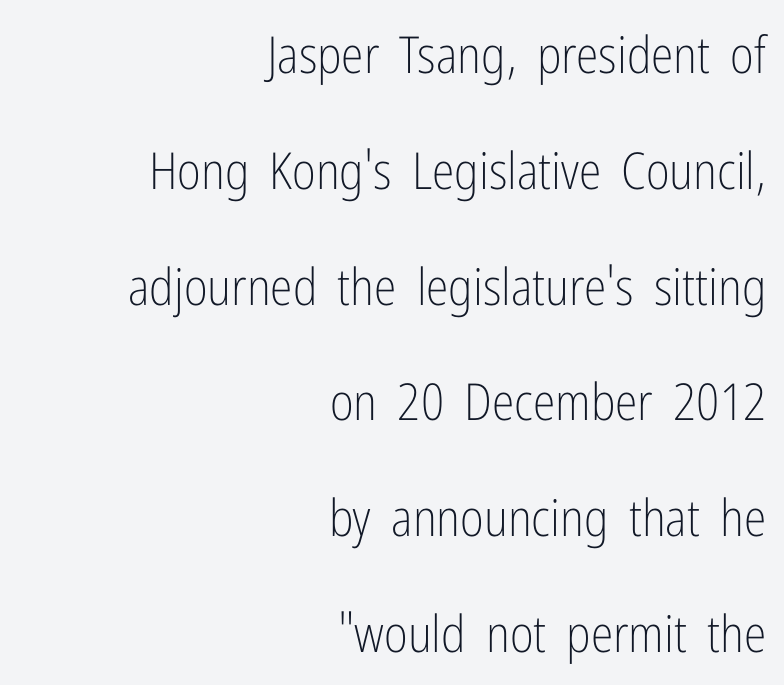
{"serif": "no", "italic": "no", "bold": "no", "weight": "light", "width": "condensed", "stroke_contrast": "low", "x_height": "medium", "monospaced": "no", "underline": "no", "align": "right", "line_spacing": "loose", "line_spacing_ratio": 2.27, "letter_spacing": "normal", "letter_spacing_em": 0.0, "glyph_px": 51}
